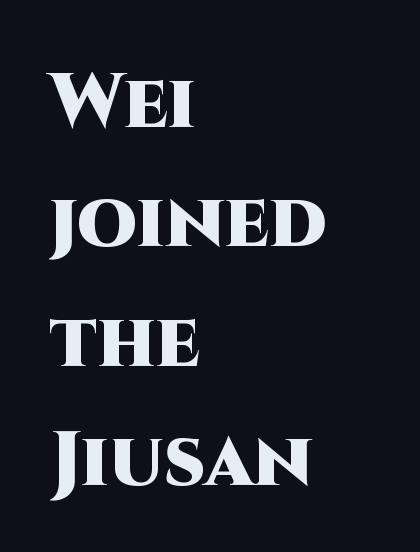
{"serif": "no", "italic": "no", "bold": "yes", "weight": "heavy", "width": "normal", "stroke_contrast": "high", "x_height": "large", "monospaced": "no", "underline": "no", "align": "left", "line_spacing": "normal", "line_spacing_ratio": 1.55, "letter_spacing": "normal", "letter_spacing_em": 0.0, "glyph_px": 77}
